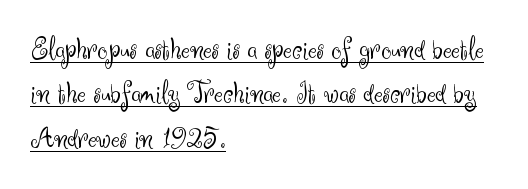
{"serif": "no", "italic": "no", "bold": "no", "weight": "light", "width": "normal", "stroke_contrast": "medium", "x_height": "small", "monospaced": "no", "underline": "yes", "align": "left", "line_spacing": "normal", "line_spacing_ratio": 1.39, "letter_spacing": "normal", "letter_spacing_em": 0.0, "glyph_px": 32}
